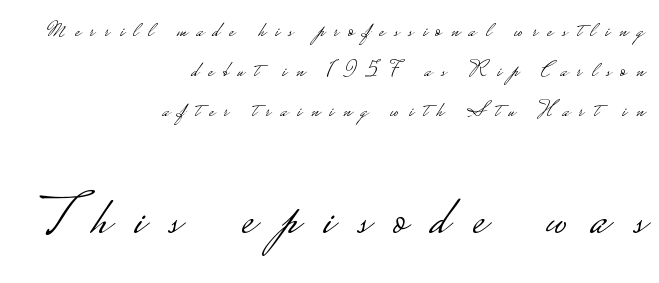
The image shows 56 px light, wide sans-serif type; set right-aligned, line spacing 1.82x, unusually wide letter spacing (+0.44 em), not underlined; the second (bottom) block is 2.55x larger; low stroke contrast.
